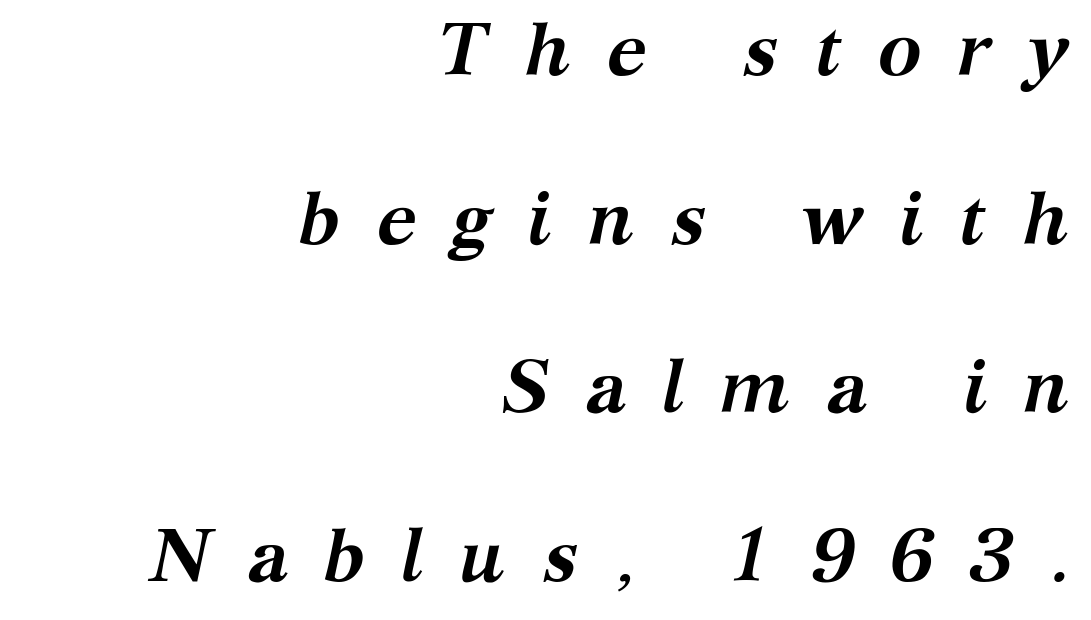
{"serif": "yes", "italic": "yes", "lean": "right", "slant_degrees": 12, "bold": "yes", "weight": "semibold", "width": "normal", "stroke_contrast": "medium", "x_height": "medium", "monospaced": "no", "underline": "no", "align": "right", "line_spacing": "loose", "line_spacing_ratio": 2.28, "letter_spacing": "wide", "letter_spacing_em": 0.48, "glyph_px": 74}
